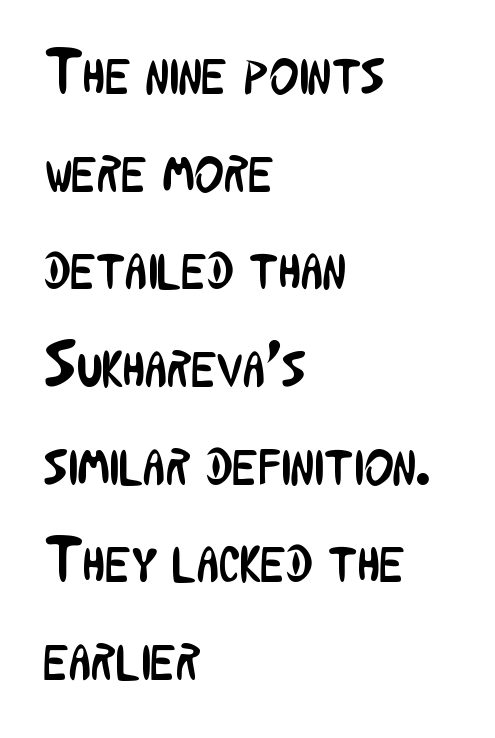
The image shows 63 px regular-weight, condensed sans-serif type, upright; set left-aligned, normal line spacing (1.55x), normal letter spacing, not underlined; low stroke contrast and a medium x-height.
